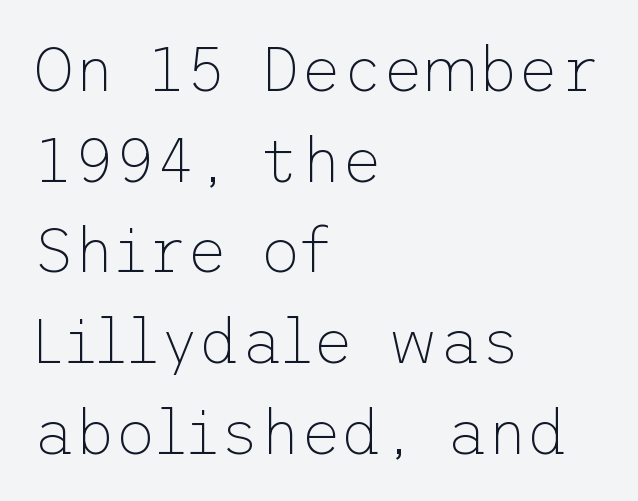
The image shows 63 px thin sans-serif type, upright; set left-aligned, normal line spacing (1.44x), normal letter spacing, not underlined; low stroke contrast and a medium x-height.
